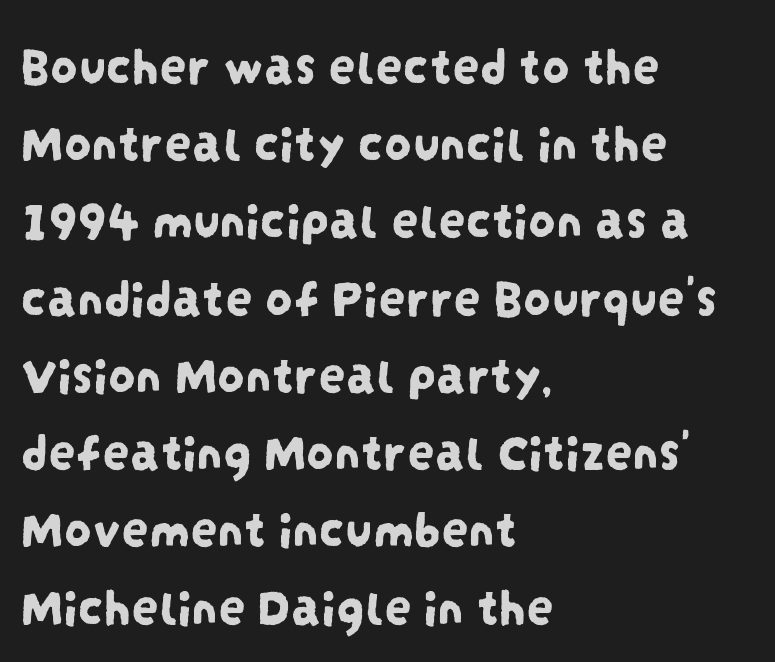
Q: Is the typeface a serif or a sans-serif typeface? A: Sans-serif.
Q: Is the text underlined? A: No.
Q: How is the paragraph aligned? A: Left-aligned.
Q: Is the spacing between letters normal or unusually wide? A: Normal.
Q: Is the spacing between lines tight, normal or loose? A: Normal.
Q: Width (condensed, normal, or wide)? A: Condensed.
Q: Stroke contrast? A: Low.
Q: x-height? A: Large.
Q: Monospaced? A: No.
